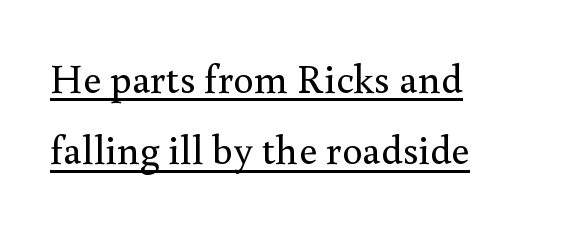
The image shows 41 px regular-weight serif type, upright; set left-aligned, line spacing 1.74x, normal letter spacing, underlined; a small x-height.
